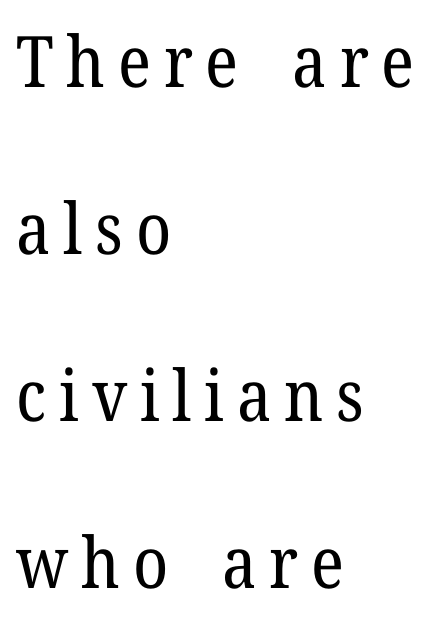
The image shows 71 px regular-weight serif type, upright; set left-aligned, loose line spacing (2.35x), not underlined; low stroke contrast and a medium x-height.
